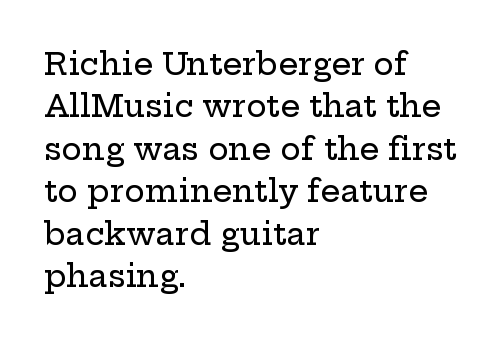
The image shows 31 px wide serif type, upright; set left-aligned, normal line spacing (1.37x), normal letter spacing, not underlined; low stroke contrast and a medium x-height.
